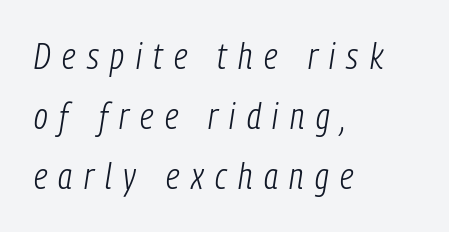
{"italic": "yes", "lean": "right", "slant_degrees": 9, "bold": "no", "weight": "light", "width": "condensed", "stroke_contrast": "low", "x_height": "medium", "monospaced": "no", "underline": "no", "align": "left", "line_spacing": "normal", "line_spacing_ratio": 1.66, "letter_spacing": "wide", "letter_spacing_em": 0.32, "glyph_px": 36}
